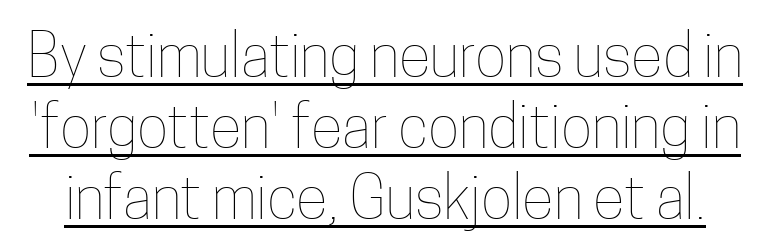
{"italic": "no", "bold": "no", "weight": "thin", "width": "condensed", "stroke_contrast": "low", "x_height": "medium", "monospaced": "no", "underline": "yes", "line_spacing_ratio": 1.2, "letter_spacing": "normal", "letter_spacing_em": 0.0, "glyph_px": 59}
